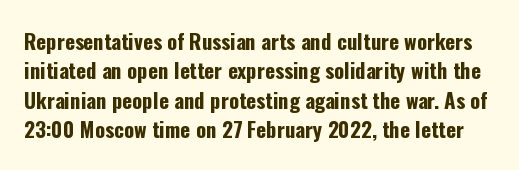
{"italic": "no", "bold": "yes", "underline": "no", "line_spacing": "normal", "line_spacing_ratio": 1.4, "letter_spacing": "normal", "letter_spacing_em": 0.0, "glyph_px": 21}
